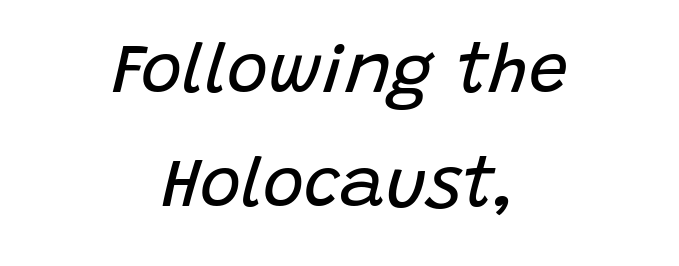
Note the varied advance widths — an 'i' is clearly narrower than an 'm'. What's the leading like? Ordinary, nothing unusual. Is the type heavy? It reads as light-to-regular instead. The rendering applies a slant to the glyphs.
